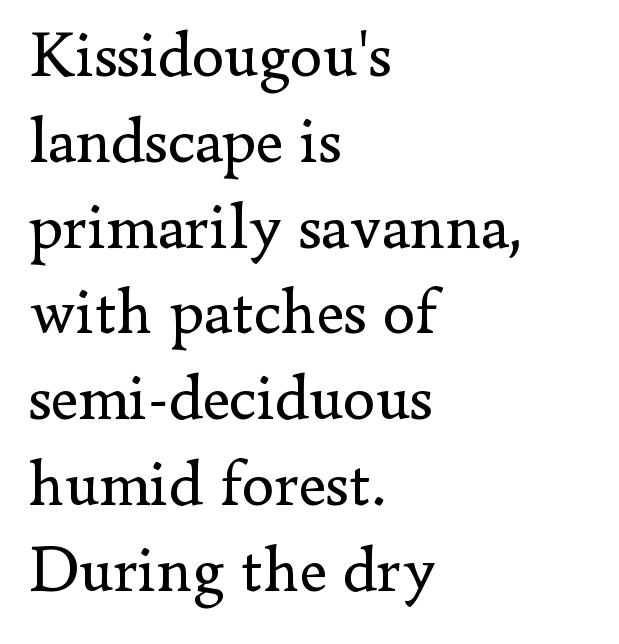
Q: Is the text bold? A: No.
Q: Is the text italic (slanted)? A: No, it is upright.
Q: Is the typeface a serif or a sans-serif typeface? A: Serif.
Q: Is the text underlined? A: No.
Q: How is the paragraph aligned? A: Left-aligned.
Q: Is the spacing between letters normal or unusually wide? A: Normal.
Q: Is the spacing between lines tight, normal or loose? A: Normal.
Q: Width (condensed, normal, or wide)? A: Normal.
Q: Stroke contrast? A: Low.
Q: x-height? A: Small.
Q: Monospaced? A: No.
